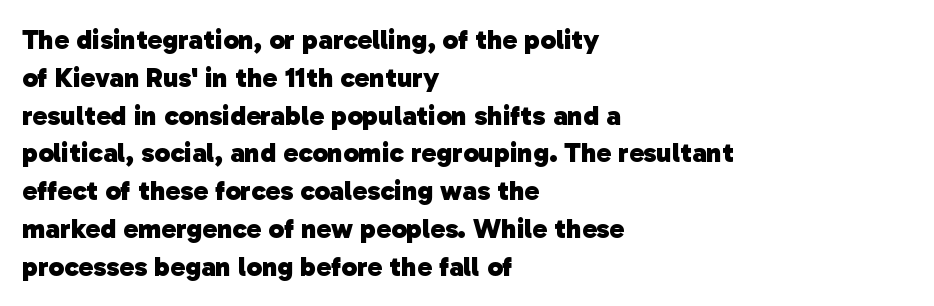
Q: Is the text bold? A: Yes.
Q: Is the typeface a serif or a sans-serif typeface? A: Sans-serif.
Q: Is the text underlined? A: No.
Q: How is the paragraph aligned? A: Left-aligned.
Q: Is the spacing between letters normal or unusually wide? A: Normal.
Q: Is the spacing between lines tight, normal or loose? A: Normal.
Q: Width (condensed, normal, or wide)? A: Normal.
Q: Stroke contrast? A: Low.
Q: x-height? A: Medium.
Q: Monospaced? A: No.
